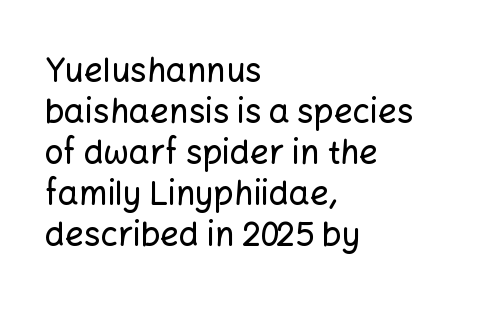
{"serif": "no", "italic": "no", "width": "normal", "stroke_contrast": "low", "x_height": "medium", "monospaced": "no", "underline": "no", "align": "left", "line_spacing_ratio": 1.24, "letter_spacing": "normal", "letter_spacing_em": 0.0, "glyph_px": 33}
